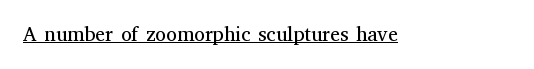
The image shows 20 px text type, upright; set normal letter spacing, underlined.
